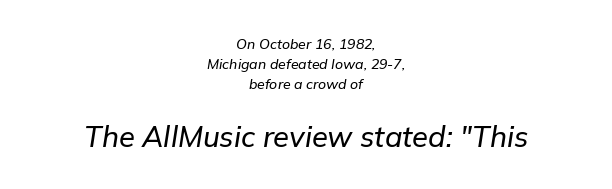
Q: Is the text italic (slanted)? A: Yes, it leans right by about 9 degrees.
Q: Is the text underlined? A: No.
Q: How is the paragraph aligned? A: Centered.
Q: Is the spacing between letters normal or unusually wide? A: Normal.
Q: Is the spacing between lines tight, normal or loose? A: Normal.
Q: Which block of text is set in a larger size, the first (top) or the second (bottom)? A: The second (bottom) one.
Q: Width (condensed, normal, or wide)? A: Normal.
Q: Stroke contrast? A: Low.
Q: x-height? A: Medium.
Q: Monospaced? A: No.
